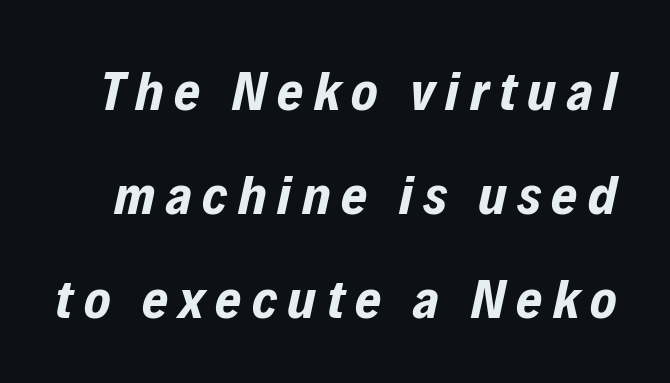
{"italic": "yes", "lean": "right", "slant_degrees": 12, "bold": "yes", "weight": "bold", "width": "condensed", "stroke_contrast": "low", "x_height": "medium", "monospaced": "no", "underline": "no", "line_spacing_ratio": 1.86, "glyph_px": 56}
